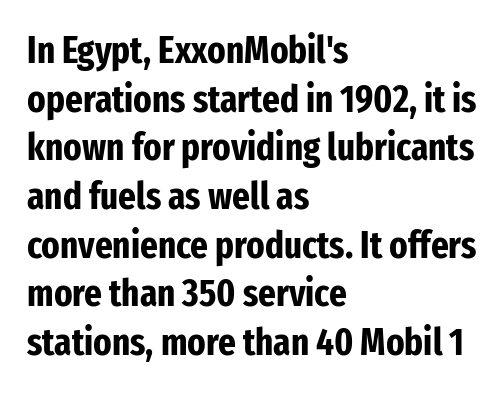
Q: Is the text bold? A: Yes.
Q: Is the text italic (slanted)? A: No, it is upright.
Q: Is the typeface a serif or a sans-serif typeface? A: Sans-serif.
Q: Is the text underlined? A: No.
Q: How is the paragraph aligned? A: Left-aligned.
Q: Is the spacing between letters normal or unusually wide? A: Normal.
Q: Is the spacing between lines tight, normal or loose? A: Normal.
Q: Width (condensed, normal, or wide)? A: Condensed.
Q: Stroke contrast? A: Low.
Q: x-height? A: Medium.
Q: Monospaced? A: No.
